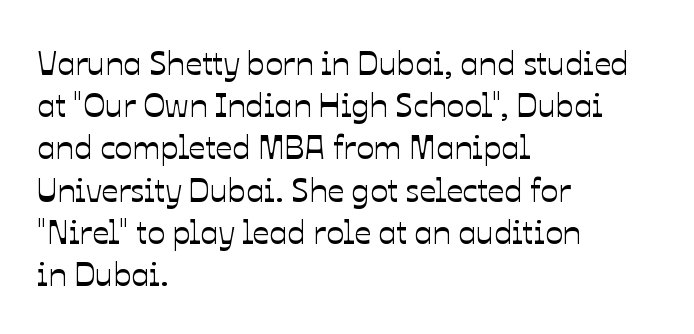
Q: Is the text italic (slanted)? A: No, it is upright.
Q: Is the text underlined? A: No.
Q: How is the paragraph aligned? A: Left-aligned.
Q: Is the spacing between letters normal or unusually wide? A: Normal.
Q: Is the spacing between lines tight, normal or loose? A: Normal.
Q: Width (condensed, normal, or wide)? A: Normal.
Q: Stroke contrast? A: Low.
Q: x-height? A: Medium.
Q: Monospaced? A: No.
